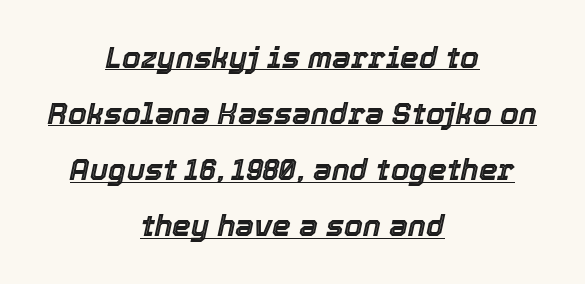
{"italic": "yes", "lean": "right", "slant_degrees": 12, "width": "normal", "x_height": "medium", "monospaced": "no", "underline": "yes", "align": "center", "line_spacing_ratio": 1.87, "letter_spacing": "normal", "letter_spacing_em": 0.0, "glyph_px": 30}
